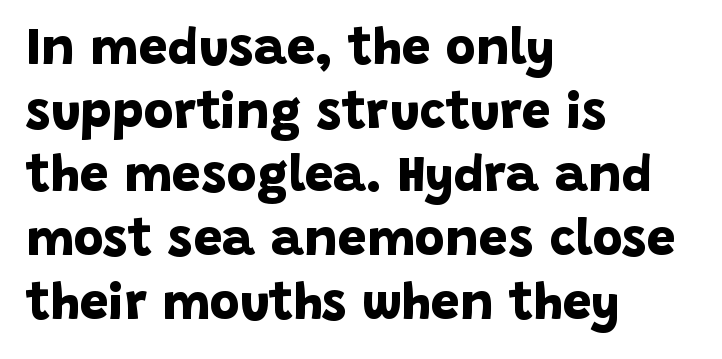
{"serif": "no", "bold": "yes", "weight": "bold", "width": "normal", "stroke_contrast": "low", "x_height": "large", "monospaced": "no", "underline": "no", "align": "left", "line_spacing": "normal", "line_spacing_ratio": 1.25, "letter_spacing": "normal", "letter_spacing_em": 0.0, "glyph_px": 51}
